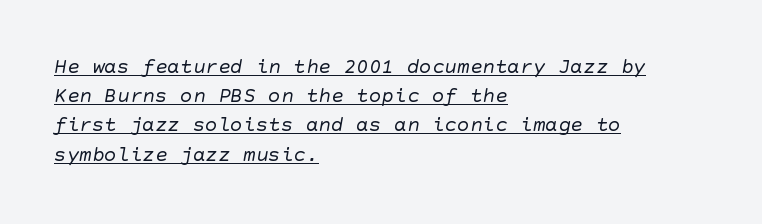
Q: Is the text bold? A: No.
Q: Is the text underlined? A: Yes.
Q: How is the paragraph aligned? A: Left-aligned.
Q: Is the spacing between letters normal or unusually wide? A: Normal.
Q: Is the spacing between lines tight, normal or loose? A: Normal.
